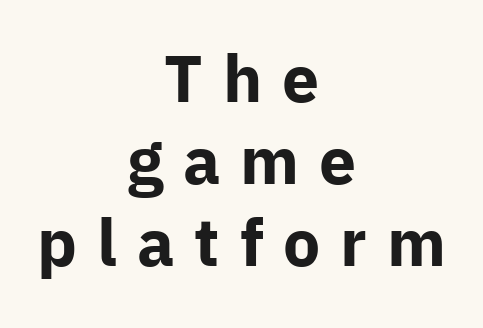
Q: Is the text bold? A: Yes.
Q: Is the text italic (slanted)? A: No, it is upright.
Q: Is the typeface a serif or a sans-serif typeface? A: Sans-serif.
Q: Is the text underlined? A: No.
Q: How is the paragraph aligned? A: Centered.
Q: Is the spacing between letters normal or unusually wide? A: Unusually wide.
Q: Width (condensed, normal, or wide)? A: Normal.
Q: Stroke contrast? A: Low.
Q: x-height? A: Medium.
Q: Monospaced? A: No.
